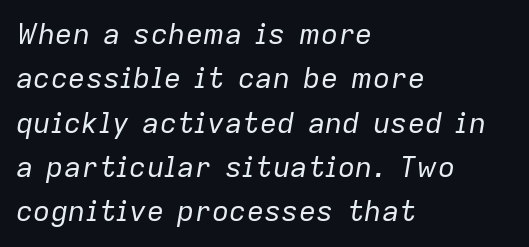
The axis of the letterforms is tilted away from vertical. Anything drawn beneath the words? Only blank space. Nothing unusual about the tracking: characters are spaced as the font intends. Do the characters align in a grid? No, the font is proportional. Notice how the passage keeps a crisp vertical edge on the left only.
